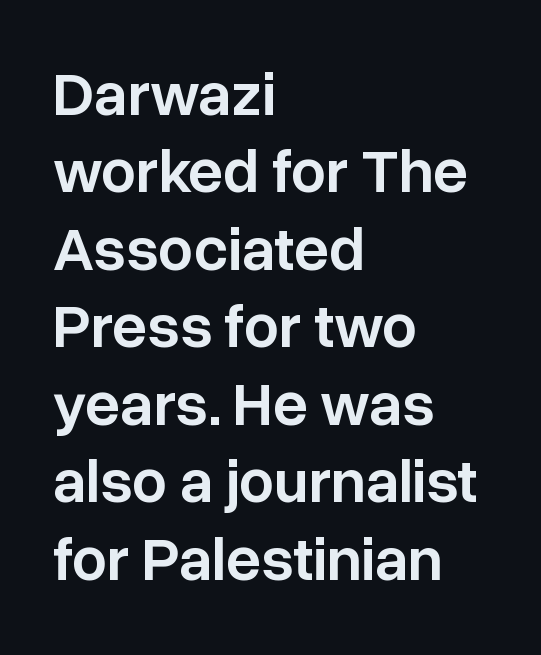
The image shows 62 px semibold sans-serif type, upright; set left-aligned, normal line spacing (1.25x), normal letter spacing, not underlined; low stroke contrast and a medium x-height.
